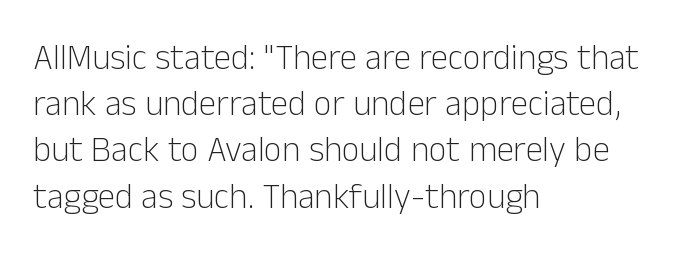
{"serif": "no", "italic": "no", "bold": "no", "weight": "light", "width": "normal", "stroke_contrast": "low", "x_height": "medium", "monospaced": "no", "underline": "no", "align": "left", "line_spacing": "normal", "line_spacing_ratio": 1.32, "letter_spacing": "normal", "letter_spacing_em": 0.0, "glyph_px": 35}
